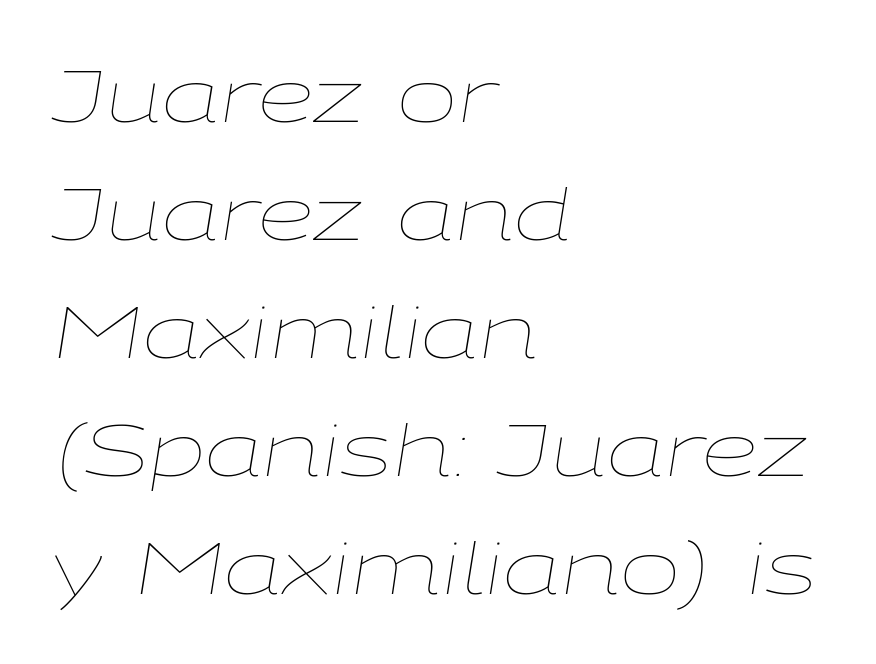
Q: Is the text bold? A: No.
Q: Is the text italic (slanted)? A: Yes, it leans right by about 9 degrees.
Q: Is the text underlined? A: No.
Q: How is the paragraph aligned? A: Left-aligned.
Q: Is the spacing between letters normal or unusually wide? A: Normal.
Q: Is the spacing between lines tight, normal or loose? A: Normal.
Q: Width (condensed, normal, or wide)? A: Wide.
Q: Stroke contrast? A: Low.
Q: x-height? A: Medium.
Q: Monospaced? A: No.
